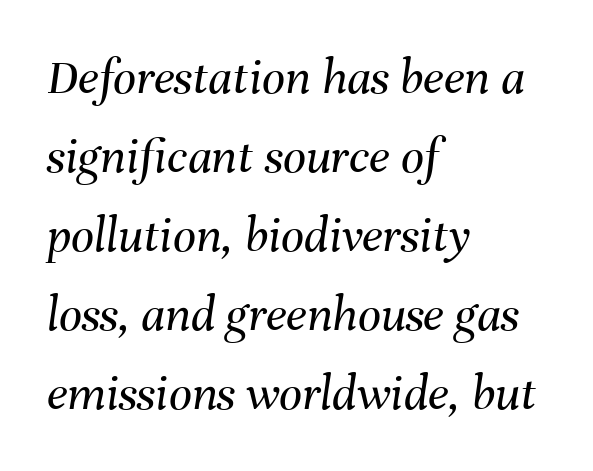
The image shows 51 px regular-weight type, italic (leaning right); set left-aligned, normal line spacing (1.55x), normal letter spacing, not underlined; medium stroke contrast and a medium x-height.
